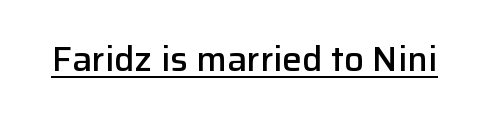
{"serif": "no", "italic": "no", "bold": "semi", "weight": "semibold", "width": "normal", "stroke_contrast": "low", "x_height": "medium", "monospaced": "no", "underline": "yes", "letter_spacing": "normal", "letter_spacing_em": 0.0, "glyph_px": 35}
